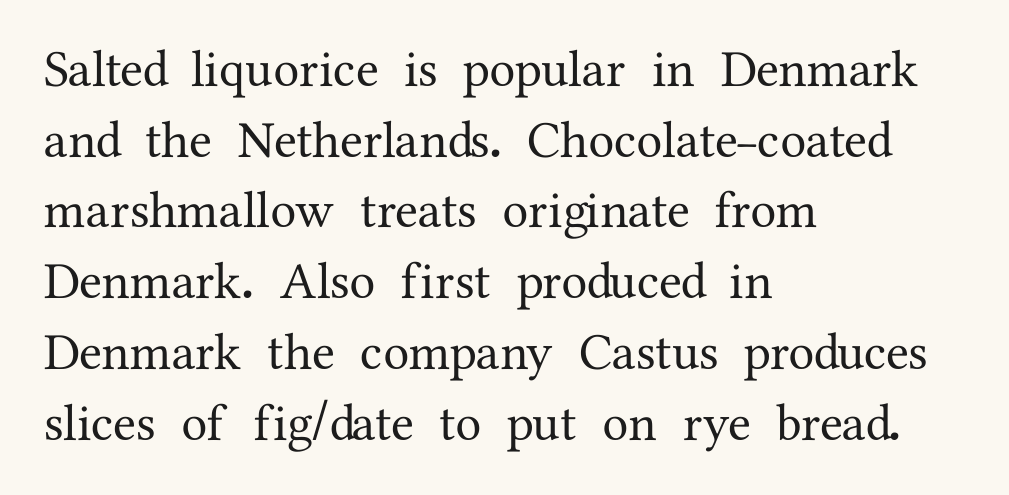
{"serif": "yes", "italic": "no", "width": "normal", "stroke_contrast": "medium", "x_height": "medium", "monospaced": "no", "underline": "no", "align": "left", "line_spacing": "normal", "line_spacing_ratio": 1.36, "letter_spacing": "normal", "letter_spacing_em": 0.0, "glyph_px": 52}
